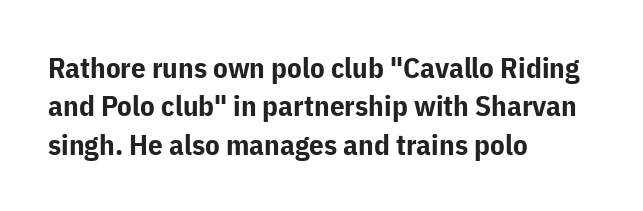
Q: Is the text bold? A: Yes.
Q: Is the text italic (slanted)? A: No, it is upright.
Q: Is the typeface a serif or a sans-serif typeface? A: Sans-serif.
Q: Is the text underlined? A: No.
Q: How is the paragraph aligned? A: Left-aligned.
Q: Is the spacing between letters normal or unusually wide? A: Normal.
Q: Is the spacing between lines tight, normal or loose? A: Normal.
Q: Width (condensed, normal, or wide)? A: Normal.
Q: Stroke contrast? A: Low.
Q: x-height? A: Medium.
Q: Monospaced? A: No.
